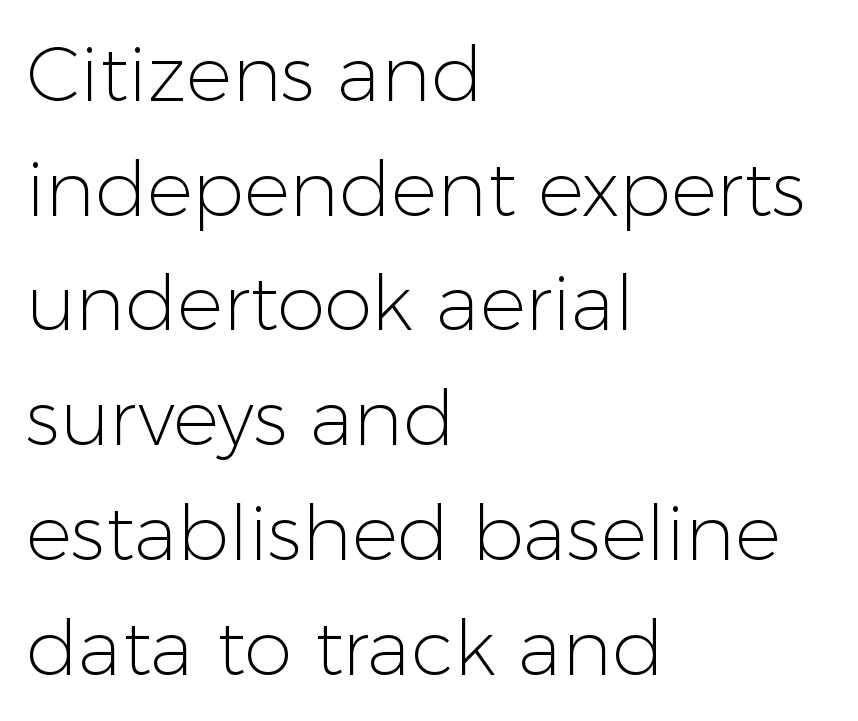
The image shows 77 px light sans-serif type, upright; set left-aligned, normal line spacing (1.49x), normal letter spacing, not underlined; low stroke contrast and a medium x-height.
